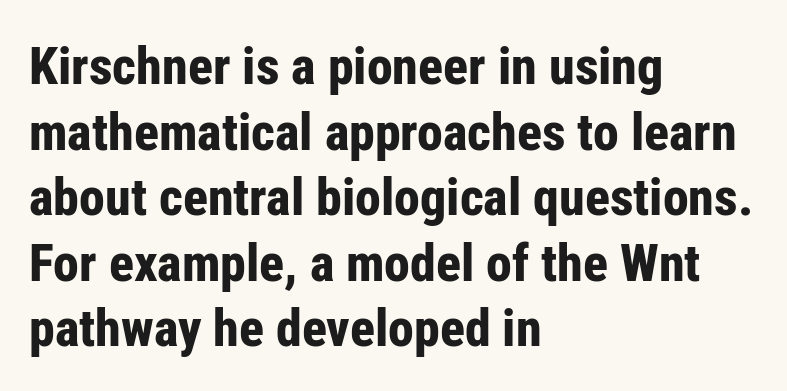
{"serif": "no", "italic": "no", "bold": "yes", "weight": "bold", "width": "condensed", "stroke_contrast": "low", "x_height": "medium", "monospaced": "no", "underline": "no", "align": "left", "line_spacing": "normal", "line_spacing_ratio": 1.26, "letter_spacing": "normal", "letter_spacing_em": 0.0, "glyph_px": 52}
